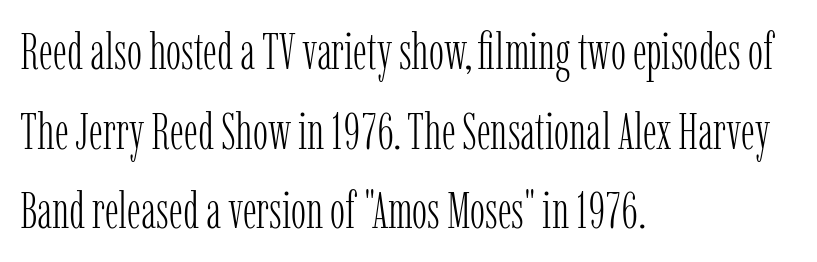
{"serif": "yes", "italic": "no", "bold": "no", "weight": "light", "width": "condensed", "stroke_contrast": "low", "x_height": "medium", "monospaced": "no", "underline": "no", "align": "left", "line_spacing": "normal", "line_spacing_ratio": 1.56, "letter_spacing": "normal", "letter_spacing_em": 0.0, "glyph_px": 51}
